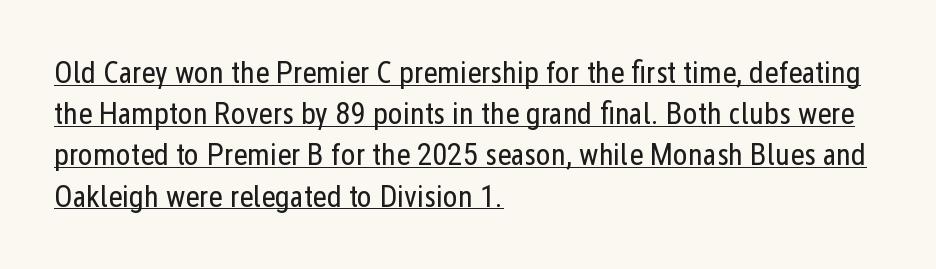
Q: Is the text bold? A: No.
Q: Is the text italic (slanted)? A: No, it is upright.
Q: Is the typeface a serif or a sans-serif typeface? A: Sans-serif.
Q: Is the text underlined? A: Yes.
Q: How is the paragraph aligned? A: Left-aligned.
Q: Is the spacing between letters normal or unusually wide? A: Normal.
Q: Is the spacing between lines tight, normal or loose? A: Normal.
Q: Width (condensed, normal, or wide)? A: Condensed.
Q: Stroke contrast? A: Low.
Q: x-height? A: Medium.
Q: Monospaced? A: No.
